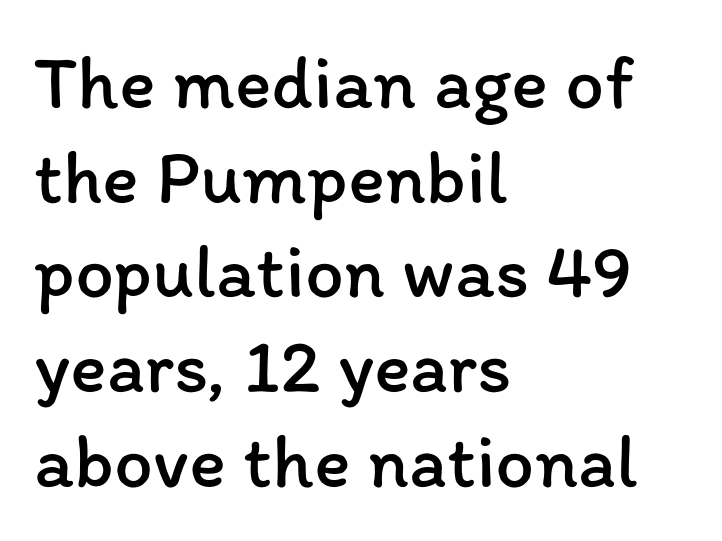
Q: Is the text bold? A: No.
Q: Is the text italic (slanted)? A: No, it is upright.
Q: Is the text underlined? A: No.
Q: How is the paragraph aligned? A: Left-aligned.
Q: Is the spacing between letters normal or unusually wide? A: Normal.
Q: Width (condensed, normal, or wide)? A: Normal.
Q: Stroke contrast? A: Low.
Q: x-height? A: Medium.
Q: Monospaced? A: No.
